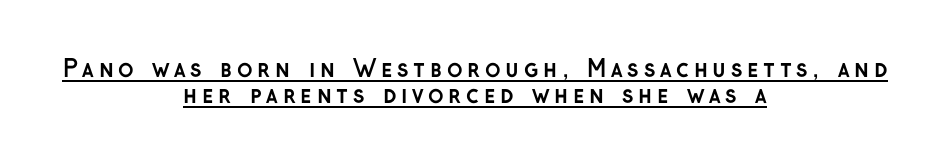
Q: Is the text bold? A: Yes.
Q: Is the text italic (slanted)? A: No, it is upright.
Q: Is the text underlined? A: Yes.
Q: How is the paragraph aligned? A: Centered.
Q: Is the spacing between letters normal or unusually wide? A: Unusually wide.
Q: Is the spacing between lines tight, normal or loose? A: Tight.
